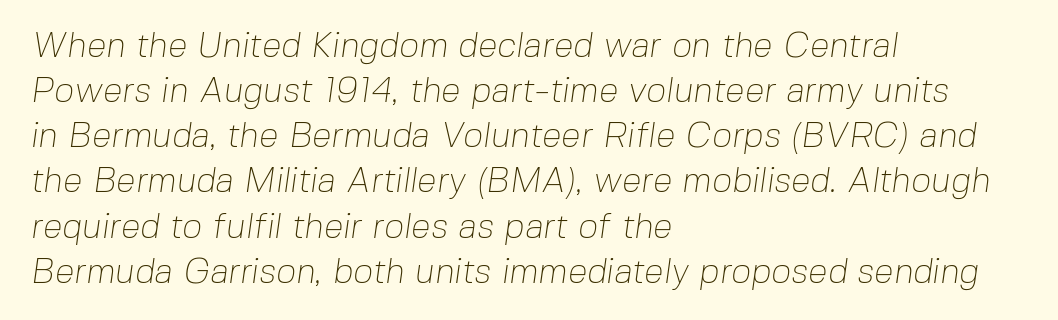
The strokes are not fattened; the text isn't bold. You could call the tracking neutral — neither tight nor loose. Is this a fixed-width face? No — the glyphs have proportional, varying widths. Grotesque or geometric, the face here clearly has no serifs. What's the leading like? Ordinary, nothing unusual. Each line starts at the same left margin while the right side varies.
